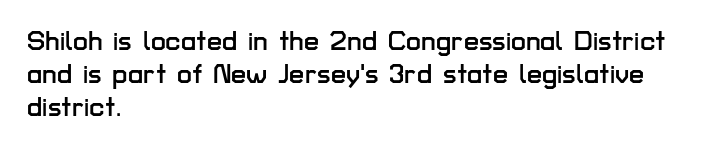
{"italic": "no", "underline": "no", "align": "left", "line_spacing_ratio": 1.23, "letter_spacing": "normal", "letter_spacing_em": 0.0, "glyph_px": 27}
